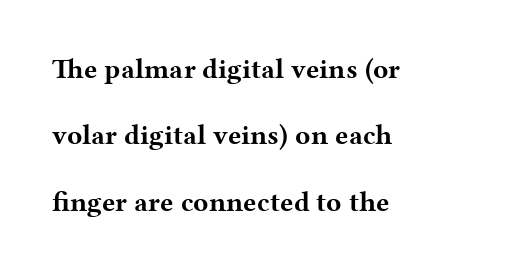
Q: Is the text bold? A: Yes.
Q: Is the text italic (slanted)? A: No, it is upright.
Q: Is the typeface a serif or a sans-serif typeface? A: Serif.
Q: Is the text underlined? A: No.
Q: How is the paragraph aligned? A: Left-aligned.
Q: Is the spacing between letters normal or unusually wide? A: Normal.
Q: Is the spacing between lines tight, normal or loose? A: Loose.
Q: Width (condensed, normal, or wide)? A: Wide.
Q: Stroke contrast? A: Medium.
Q: x-height? A: Medium.
Q: Monospaced? A: No.
